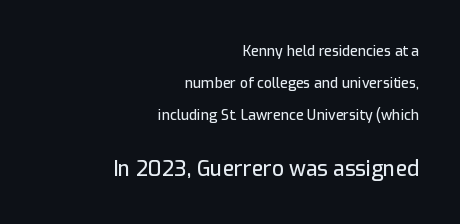
The image shows 21 px text type, upright; set right-aligned, loose line spacing (2.28x), normal letter spacing, not underlined; the second (bottom) block is 1.5x larger.
